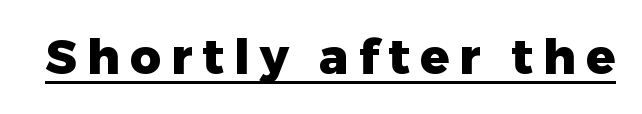
{"serif": "no", "italic": "no", "bold": "yes", "weight": "heavy", "width": "normal", "stroke_contrast": "low", "x_height": "medium", "monospaced": "no", "underline": "yes", "letter_spacing": "wide", "letter_spacing_em": 0.21, "glyph_px": 48}
